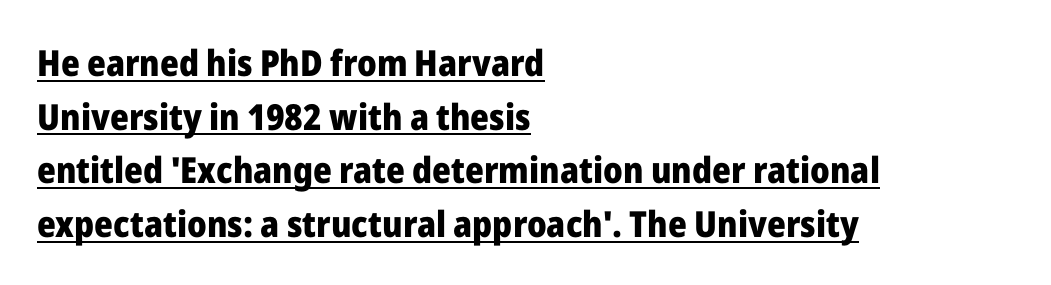
The image shows 36 px heavy sans-serif type, upright; set left-aligned, normal line spacing (1.49x), normal letter spacing, underlined; low stroke contrast and a medium x-height.
